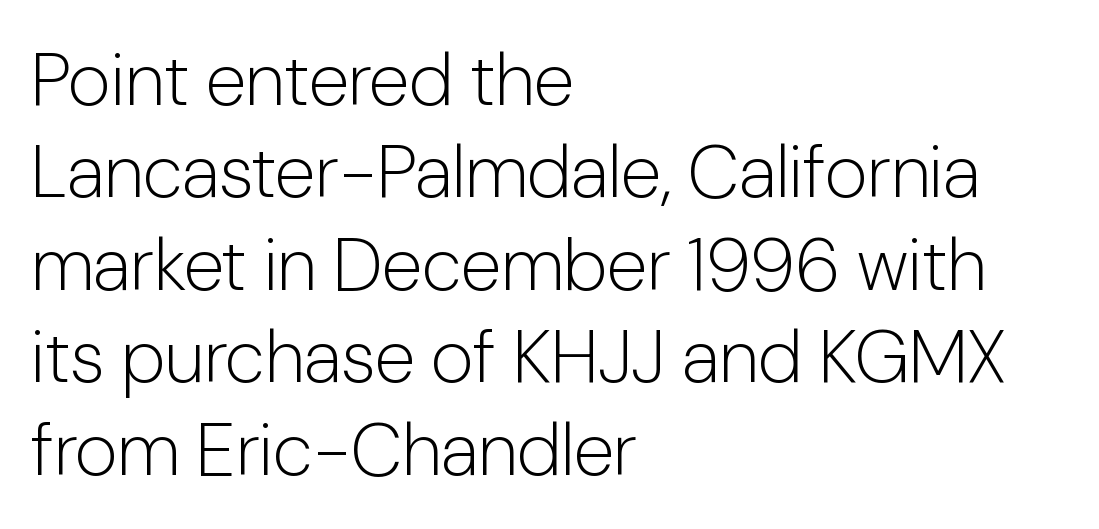
Q: Is the text bold? A: No.
Q: Is the text italic (slanted)? A: No, it is upright.
Q: Is the typeface a serif or a sans-serif typeface? A: Sans-serif.
Q: Is the text underlined? A: No.
Q: How is the paragraph aligned? A: Left-aligned.
Q: Is the spacing between letters normal or unusually wide? A: Normal.
Q: Is the spacing between lines tight, normal or loose? A: Normal.
Q: Width (condensed, normal, or wide)? A: Normal.
Q: Stroke contrast? A: Low.
Q: x-height? A: Medium.
Q: Monospaced? A: No.
